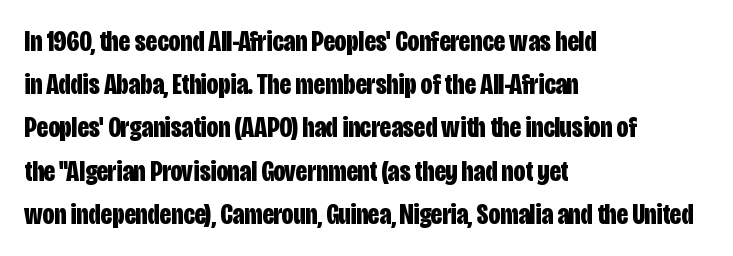
The vertical gap from one line to the next is medium. Only glyphs here, with clear space below each row. Between one letter and the next there's only the usual sliver of space. Is the block centered? No — it sits flush against the left margin. Notice how thick the strokes are: this is what a full bold looks like. To sum up the face: it is a sans, with no serifs.
